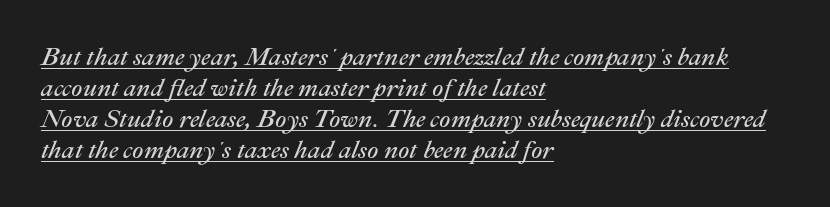
The image shows 25 px text type, italic (leaning right); set left-aligned, line spacing 1.24x, normal letter spacing, underlined.
